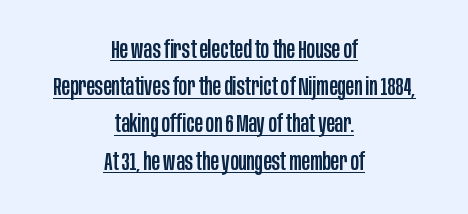
{"italic": "no", "underline": "yes", "align": "center", "line_spacing": "normal", "line_spacing_ratio": 1.49, "letter_spacing": "normal", "letter_spacing_em": 0.0, "glyph_px": 25}
